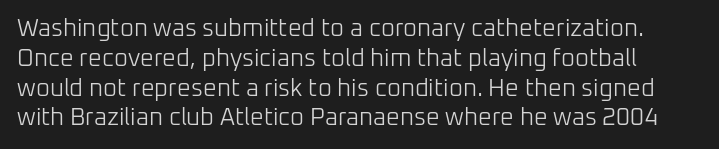
No letter is thick-stroked: the sample isn't bold. Honestly, the letter spacing is just normal — you wouldn't notice it. Each row of text sits above clean, open space. Posture: straight, roman, zero tilt.
